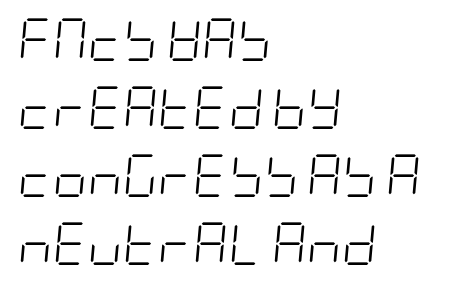
Between one letter and the next there's only the usual sliver of space. Only glyphs here, with clear space below each row. The rag falls on the right side of this text block. Regular leading. Unbolded letterforms with no extra heft.
